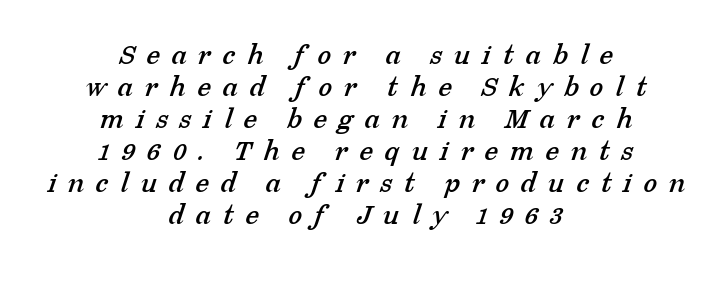
{"serif": "yes", "width": "normal", "stroke_contrast": "low", "x_height": "medium", "monospaced": "no", "underline": "no", "align": "center", "line_spacing": "tight", "line_spacing_ratio": 1.03, "letter_spacing": "wide", "letter_spacing_em": 0.38, "glyph_px": 31}
